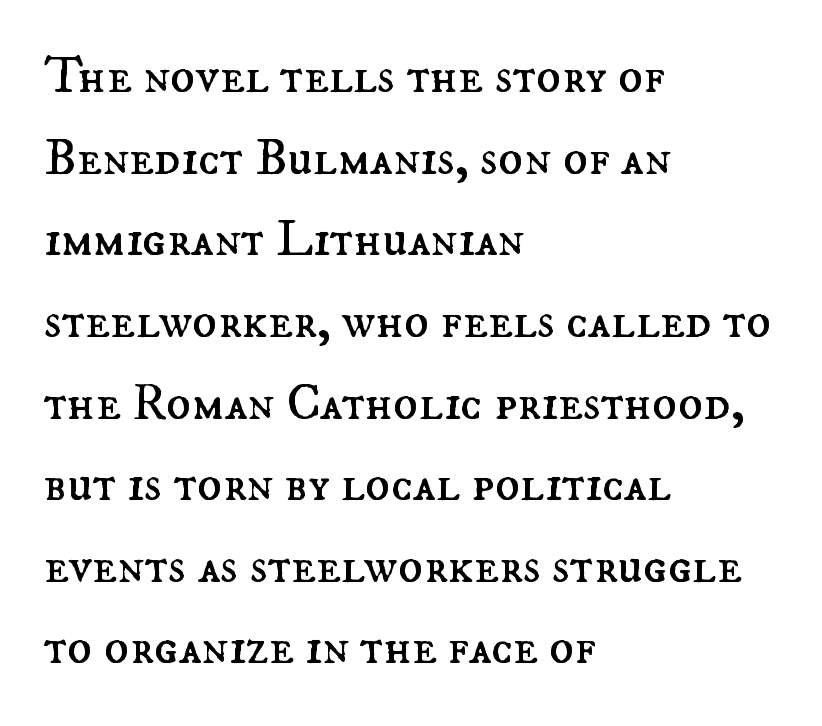
Q: Is the text bold? A: No.
Q: Is the text italic (slanted)? A: No, it is upright.
Q: Is the text underlined? A: No.
Q: How is the paragraph aligned? A: Left-aligned.
Q: Is the spacing between letters normal or unusually wide? A: Normal.
Q: Is the spacing between lines tight, normal or loose? A: Normal.
Q: Width (condensed, normal, or wide)? A: Normal.
Q: Stroke contrast? A: Medium.
Q: x-height? A: Small.
Q: Monospaced? A: No.
